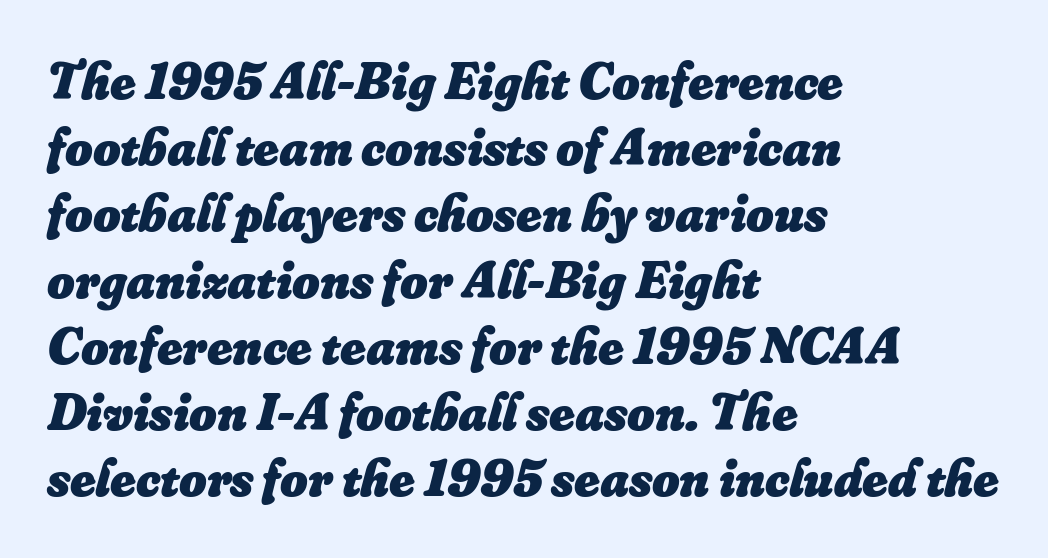
The image shows 53 px heavy type, italic (leaning right); set left-aligned, normal line spacing (1.25x), normal letter spacing, not underlined; low stroke contrast and a small x-height.
